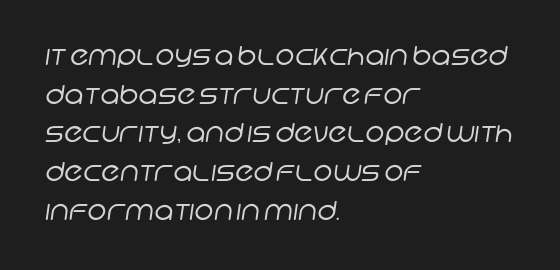
The passage shown stacks its lines at a standard gap. Underline: absent. The typesetter chose a ragged-right arrangement here. Weight class: somewhere from thin through regular.
